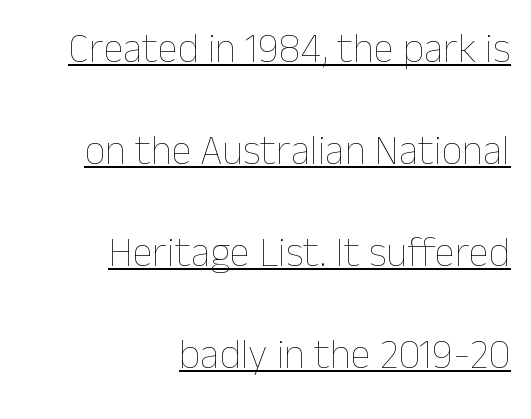
This rendering uses right alignment, leaving the left contour irregular. Posture: upright roman. Underline: present. Do the characters align in a grid? No, the font is proportional. Airy leading. Default kerning and tracking; the words read as compact shapes.
